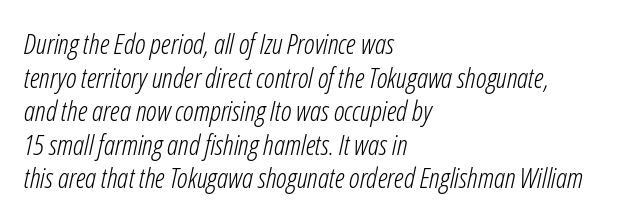
The image shows 28 px light, condensed type, italic (leaning right); set left-aligned, line spacing 1.2x, normal letter spacing, not underlined; low stroke contrast and a medium x-height.
